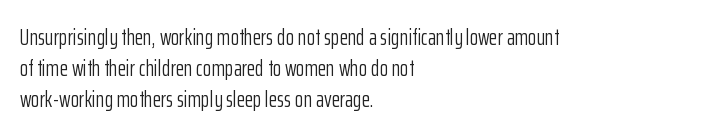
Every row of glyphs begins at an identical x-position on the left. The typesetting does not lean heavy: it is not bold. One glance says typical: line gaps are just what's usual. Underlining? Definitely not there.
